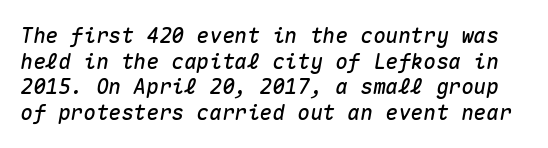
The image shows 21 px text type, italic (leaning right); set line spacing 1.22x, normal letter spacing, not underlined.
